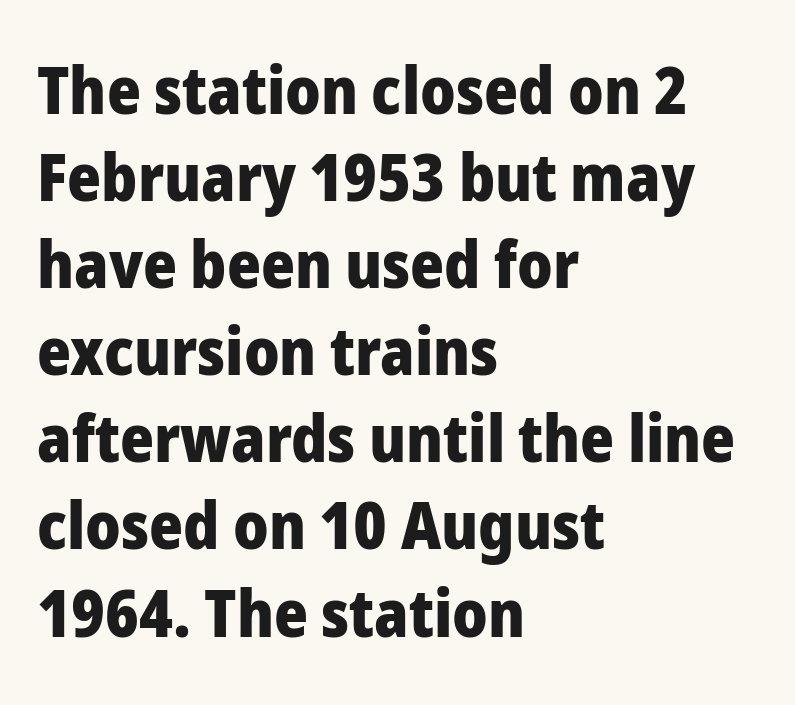
Where is the straight margin? On the left. Honestly, the row spacing looks completely unremarkable. Observe the absence of serifs on each vertical stroke in this sample. The type is set solid horizontally, with unmodified tracking.
